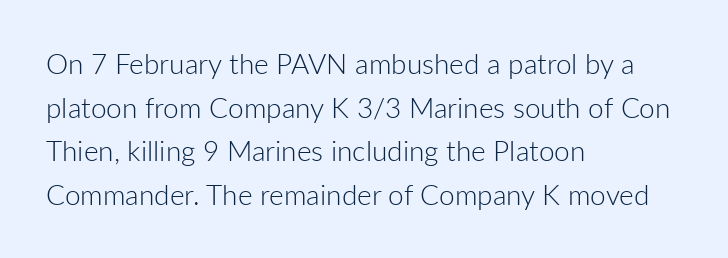
The image shows 28 px light sans-serif type, upright; set left-aligned, normal line spacing (1.56x), normal letter spacing, not underlined; low stroke contrast and a medium x-height.
